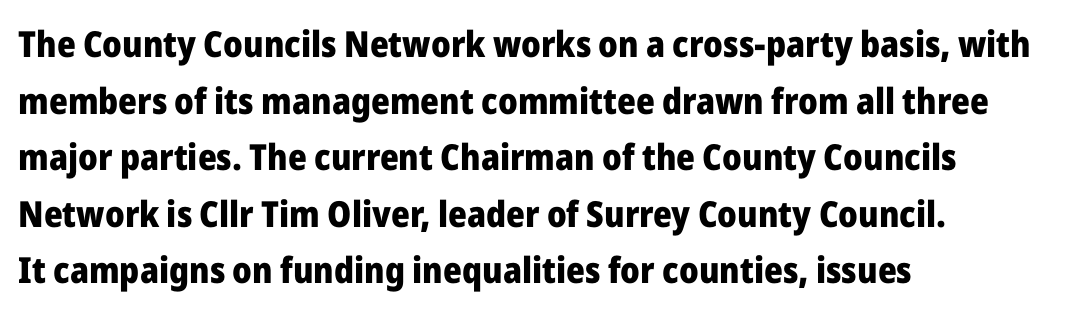
{"serif": "no", "italic": "no", "bold": "yes", "weight": "heavy", "width": "normal", "stroke_contrast": "low", "x_height": "medium", "monospaced": "no", "underline": "no", "align": "left", "line_spacing": "normal", "line_spacing_ratio": 1.57, "letter_spacing": "normal", "letter_spacing_em": 0.0, "glyph_px": 36}
